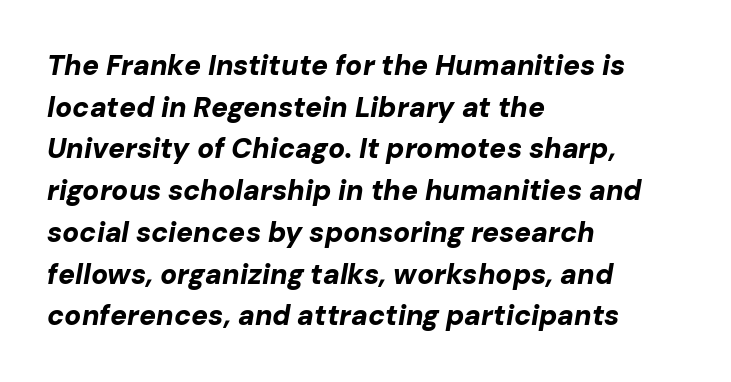
The lines are quadded left. How heavy is the stroke? Heavy — this is a bold. You could not count columns in this text — the font is proportionally spaced. The rendering uses a moderate line-height, typical for paragraphs.
